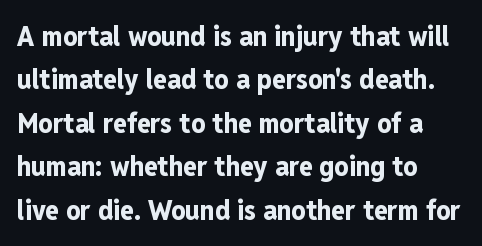
{"serif": "no", "italic": "no", "bold": "yes", "weight": "bold", "width": "condensed", "stroke_contrast": "low", "x_height": "medium", "monospaced": "no", "underline": "no", "align": "left", "line_spacing": "normal", "line_spacing_ratio": 1.55, "letter_spacing": "normal", "letter_spacing_em": 0.0, "glyph_px": 28}
